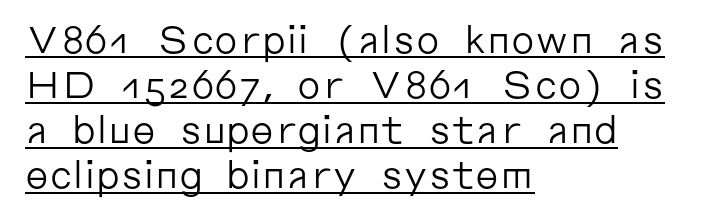
Serif or sans? Sans — the stroke terminals are bare. You could call the tracking neutral — neither tight nor loose. The characters are drawn with everyday or finer stroke widths. Is there any slant? The stems are plumb. You could not count columns in this text — the font is proportionally spaced. The specimen includes a rule beneath the text block's lines.
